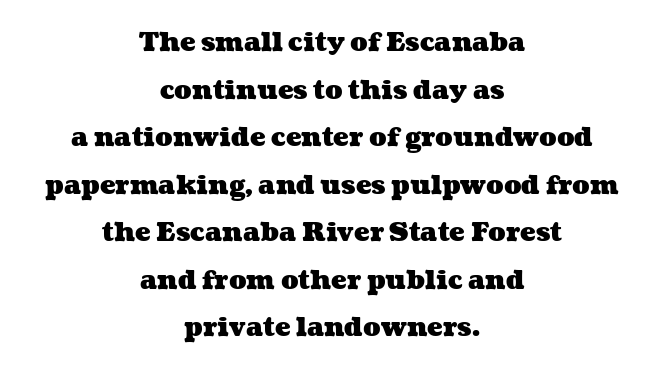
Reading down the block, each line starts at a different indent, mirrored at its end. A dark, heavy texture on the line: the type is bold. Decoration check: the copy has no underline. The line texture is even and compact thanks to regular tracking.
